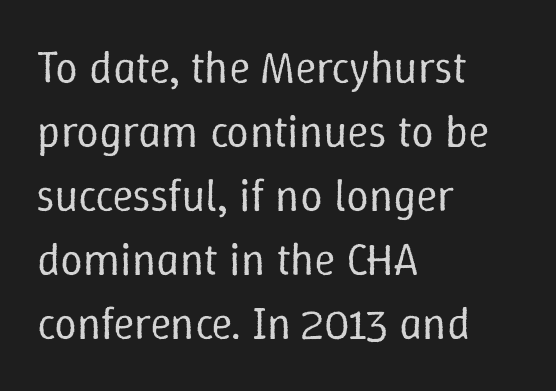
{"italic": "no", "bold": "no", "weight": "regular", "width": "normal", "stroke_contrast": "low", "x_height": "medium", "monospaced": "no", "underline": "no", "align": "left", "line_spacing": "normal", "line_spacing_ratio": 1.42, "letter_spacing": "normal", "letter_spacing_em": 0.0, "glyph_px": 45}
